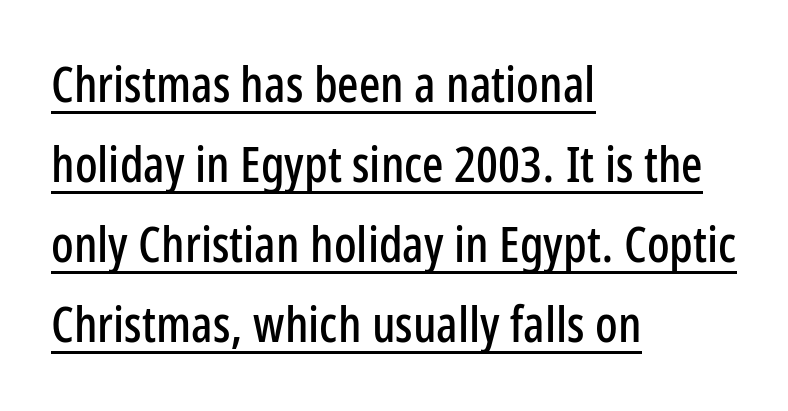
The image shows 50 px condensed sans-serif type, upright; set left-aligned, normal line spacing (1.6x), normal letter spacing, underlined; low stroke contrast and a medium x-height.
